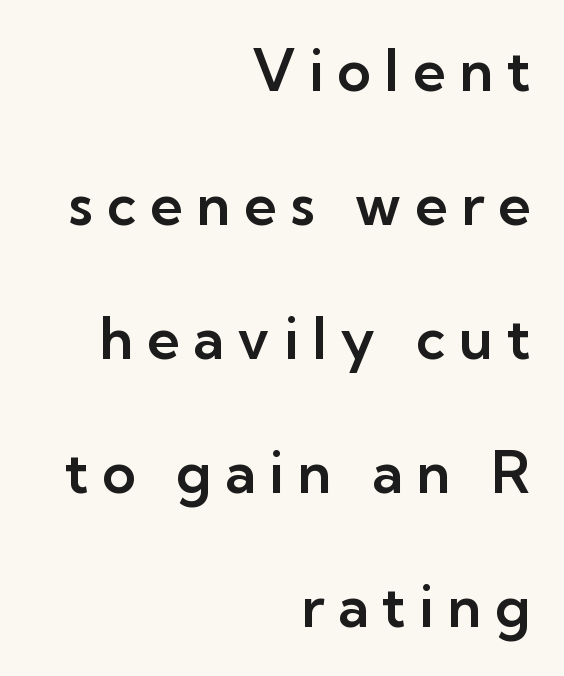
{"serif": "no", "italic": "no", "width": "normal", "stroke_contrast": "low", "x_height": "medium", "monospaced": "no", "underline": "no", "align": "right", "line_spacing": "loose", "line_spacing_ratio": 2.35, "letter_spacing": "wide", "letter_spacing_em": 0.24, "glyph_px": 57}
